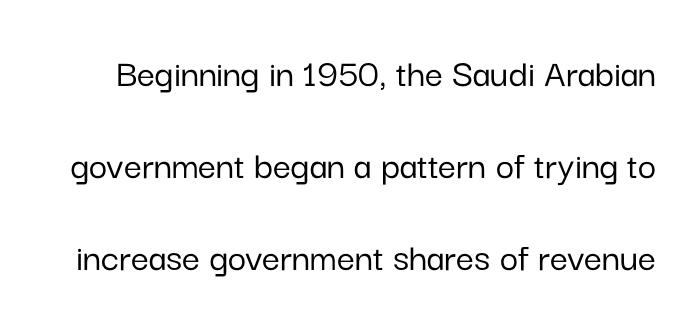
The image shows 40 px sans-serif type, upright; set loose line spacing (2.3x), normal letter spacing, not underlined; low stroke contrast and a medium x-height.
